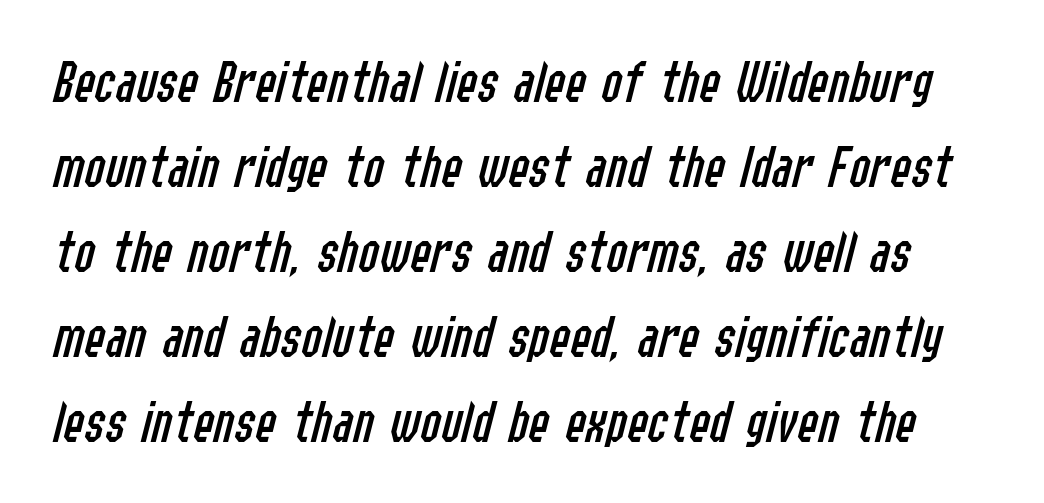
{"italic": "yes", "lean": "right", "slant_degrees": 14, "bold": "no", "weight": "regular", "width": "condensed", "stroke_contrast": "low", "x_height": "medium", "monospaced": "no", "underline": "no", "line_spacing": "normal", "line_spacing_ratio": 1.37, "letter_spacing": "normal", "letter_spacing_em": 0.0, "glyph_px": 62}
